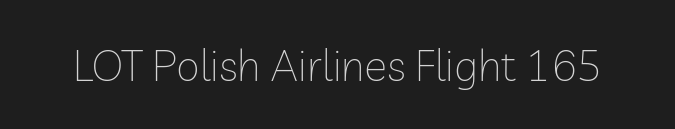
Is this a fixed-width face? No — the glyphs have proportional, varying widths. In terms of posture, this sample is upright. Are there feet on the stems? There aren't — it's a sans. The strip under each line holds only bare page.
